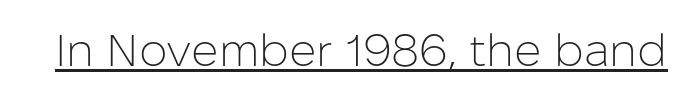
In terms of letterform style, serifs are entirely absent. Here the designer chose a conventional face with non-uniform glyph widths. Compared with a typical body face, this is equally light or lighter still. Students, note that the glyphs here touch the page at normal intervals. Style check: upright.
